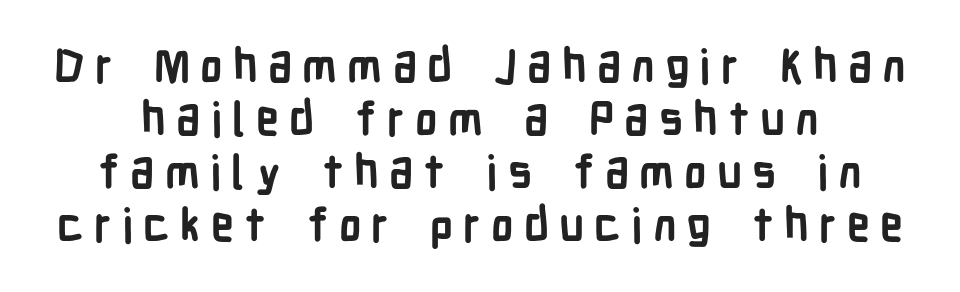
{"serif": "no", "italic": "no", "bold": "yes", "weight": "semibold", "width": "condensed", "stroke_contrast": "low", "x_height": "medium", "monospaced": "no", "underline": "no", "align": "center", "line_spacing": "tight", "line_spacing_ratio": 1.15, "letter_spacing": "wide", "letter_spacing_em": 0.22, "glyph_px": 46}
